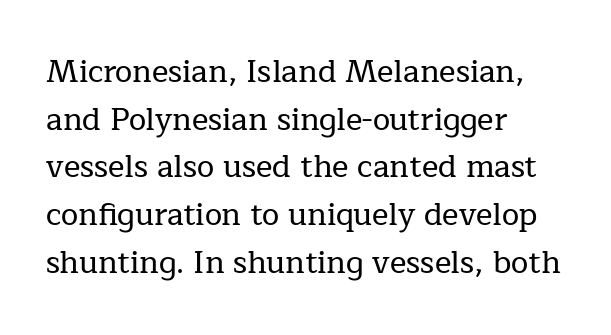
The image shows 31 px serif type, upright; set left-aligned, normal line spacing (1.54x), normal letter spacing, not underlined; low stroke contrast and a medium x-height.
